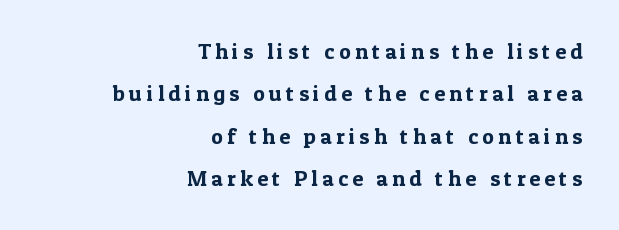
{"italic": "no", "underline": "no", "align": "right", "line_spacing": "loose", "line_spacing_ratio": 1.93, "letter_spacing": "wide", "letter_spacing_em": 0.2, "glyph_px": 22}
